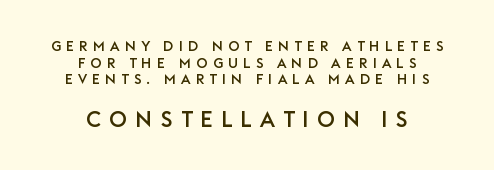
The image shows 22 px text type, upright; set centered, line spacing 1.19x, unusually wide letter spacing (+0.37 em), not underlined; the second (bottom) block is 1.57x larger.
